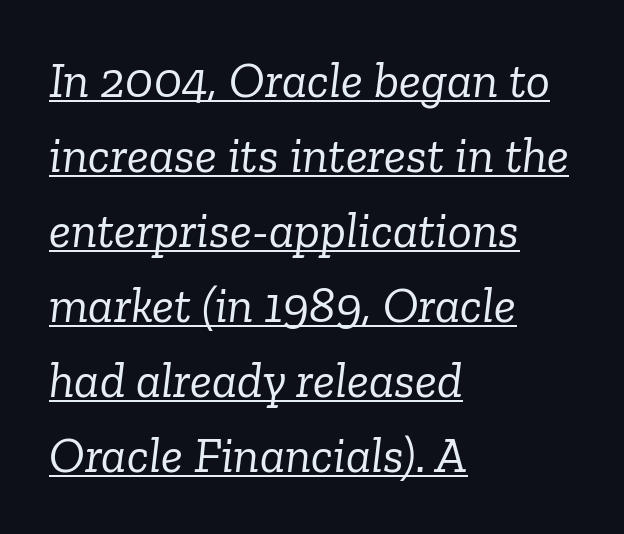
{"serif": "yes", "italic": "yes", "lean": "right", "slant_degrees": 6, "bold": "no", "weight": "light", "width": "normal", "stroke_contrast": "low", "x_height": "medium", "monospaced": "no", "underline": "yes", "align": "left", "line_spacing": "normal", "line_spacing_ratio": 1.5, "letter_spacing": "normal", "letter_spacing_em": 0.0, "glyph_px": 50}
